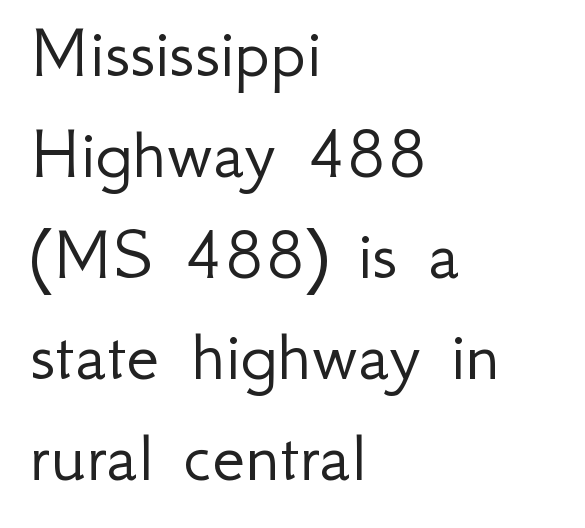
{"serif": "no", "italic": "no", "bold": "no", "weight": "light", "width": "normal", "stroke_contrast": "low", "x_height": "small", "monospaced": "no", "underline": "no", "align": "left", "line_spacing": "normal", "line_spacing_ratio": 1.33, "letter_spacing": "normal", "letter_spacing_em": 0.0, "glyph_px": 76}
